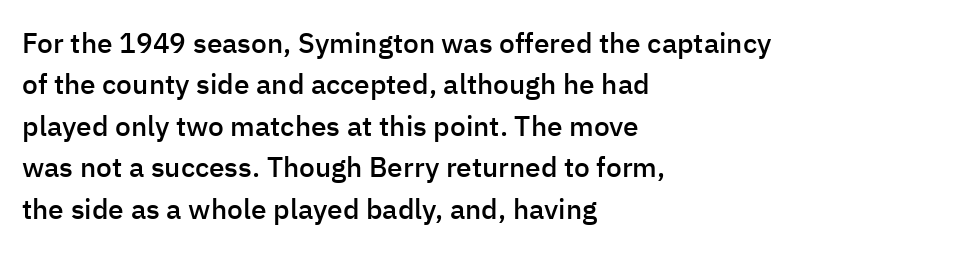
The image shows 28 px semibold sans-serif type, upright; set left-aligned, normal line spacing (1.48x), normal letter spacing, not underlined; low stroke contrast and a medium x-height.
